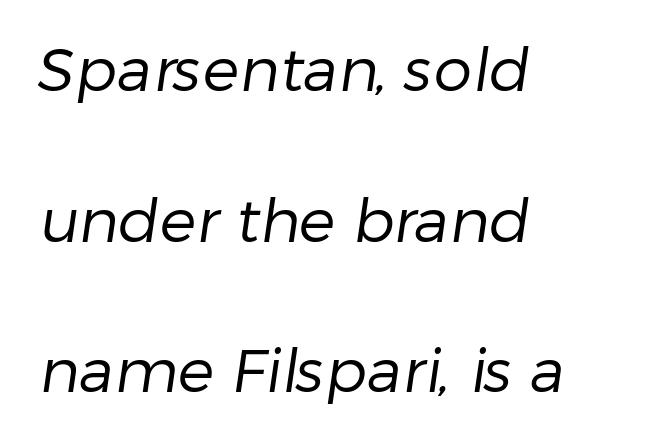
{"serif": "no", "bold": "no", "weight": "regular", "width": "normal", "stroke_contrast": "low", "x_height": "medium", "monospaced": "no", "underline": "no", "align": "left", "line_spacing": "loose", "line_spacing_ratio": 2.47, "letter_spacing": "normal", "letter_spacing_em": 0.0, "glyph_px": 61}
